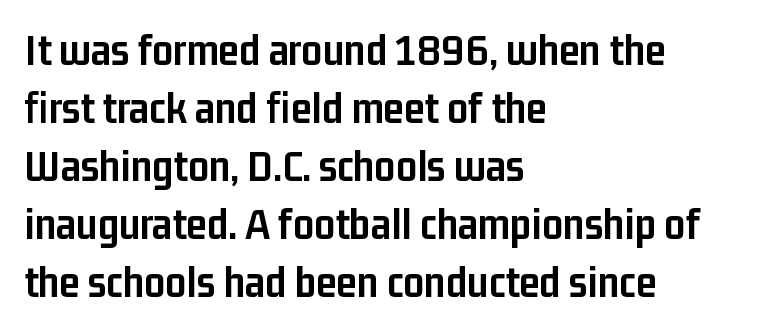
The image shows 46 px semibold, condensed sans-serif type, upright; set left-aligned, normal line spacing (1.26x), normal letter spacing, not underlined; low stroke contrast and a medium x-height.
